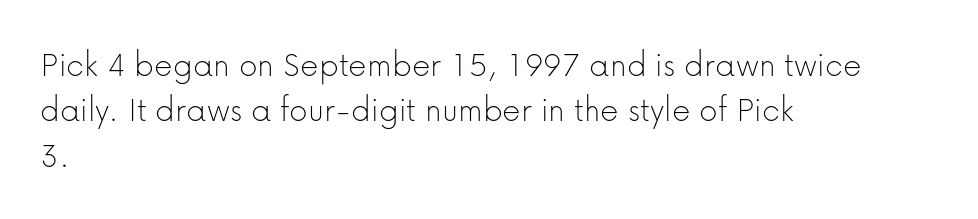
{"serif": "no", "italic": "no", "bold": "no", "weight": "thin", "width": "normal", "stroke_contrast": "low", "x_height": "medium", "monospaced": "no", "underline": "no", "align": "left", "line_spacing": "normal", "line_spacing_ratio": 1.26, "letter_spacing": "normal", "letter_spacing_em": 0.0, "glyph_px": 36}
